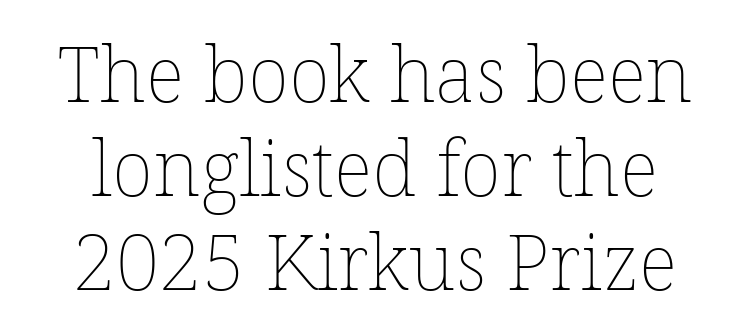
Q: Is the text bold? A: No.
Q: Is the text italic (slanted)? A: No, it is upright.
Q: Is the text underlined? A: No.
Q: Is the spacing between letters normal or unusually wide? A: Normal.
Q: Width (condensed, normal, or wide)? A: Normal.
Q: Stroke contrast? A: Low.
Q: x-height? A: Medium.
Q: Monospaced? A: No.
